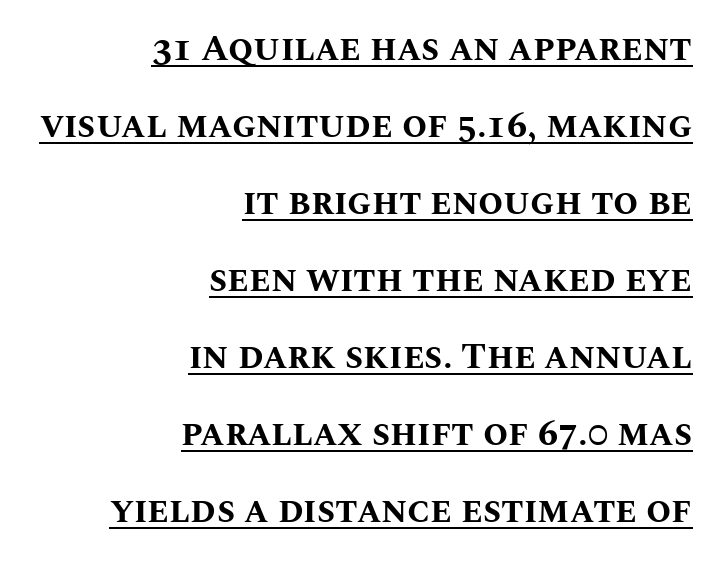
Compared with typical paragraphs, the rows here are farther apart. Spacing verdict: proportional, widths tailored to each character. Short note: letters normally spaced. Strokes here are thick enough to call this a true bold.
